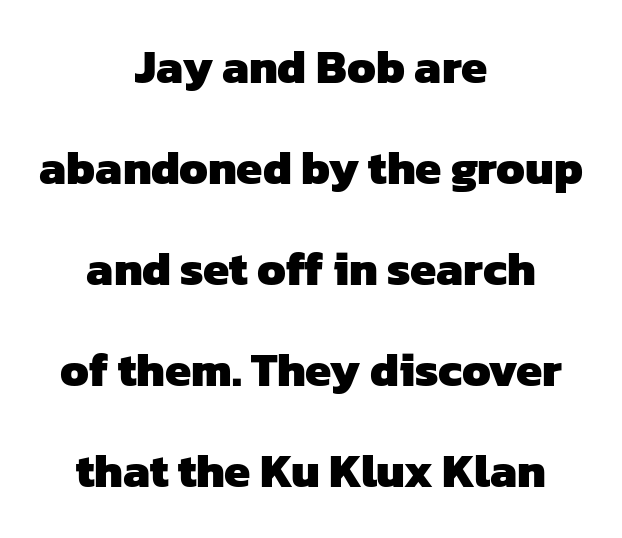
Q: Is the text bold? A: Yes.
Q: Is the typeface a serif or a sans-serif typeface? A: Sans-serif.
Q: Is the text underlined? A: No.
Q: How is the paragraph aligned? A: Centered.
Q: Is the spacing between letters normal or unusually wide? A: Normal.
Q: Is the spacing between lines tight, normal or loose? A: Loose.
Q: Width (condensed, normal, or wide)? A: Normal.
Q: Stroke contrast? A: Low.
Q: x-height? A: Medium.
Q: Monospaced? A: No.
